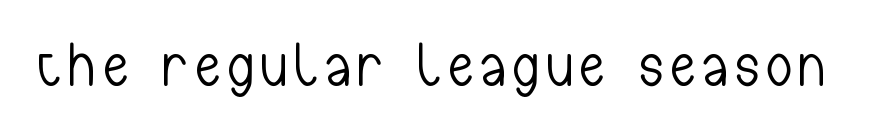
{"serif": "no", "italic": "no", "bold": "no", "weight": "light", "width": "condensed", "stroke_contrast": "low", "x_height": "medium", "monospaced": "no", "underline": "no", "glyph_px": 62}
